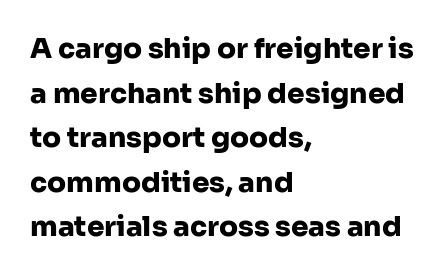
{"serif": "no", "italic": "no", "bold": "yes", "weight": "heavy", "width": "normal", "stroke_contrast": "low", "x_height": "medium", "monospaced": "no", "underline": "no", "align": "left", "line_spacing": "normal", "line_spacing_ratio": 1.59, "letter_spacing": "normal", "letter_spacing_em": 0.0, "glyph_px": 28}
